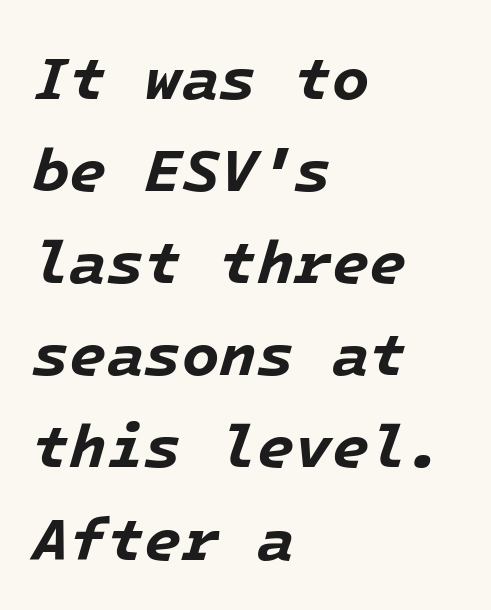
{"italic": "yes", "lean": "right", "slant_degrees": 16, "bold": "yes", "weight": "bold", "width": "normal", "stroke_contrast": "low", "x_height": "medium", "underline": "no", "align": "left", "line_spacing": "normal", "line_spacing_ratio": 1.51, "letter_spacing": "normal", "letter_spacing_em": 0.0, "glyph_px": 61}
